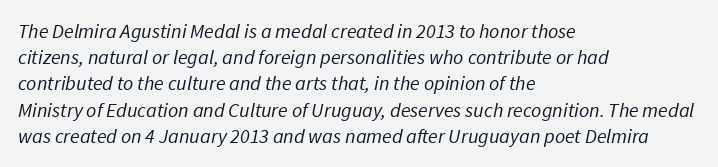
The image shows 20 px text type; set left-aligned, normal line spacing (1.31x), normal letter spacing, not underlined.
